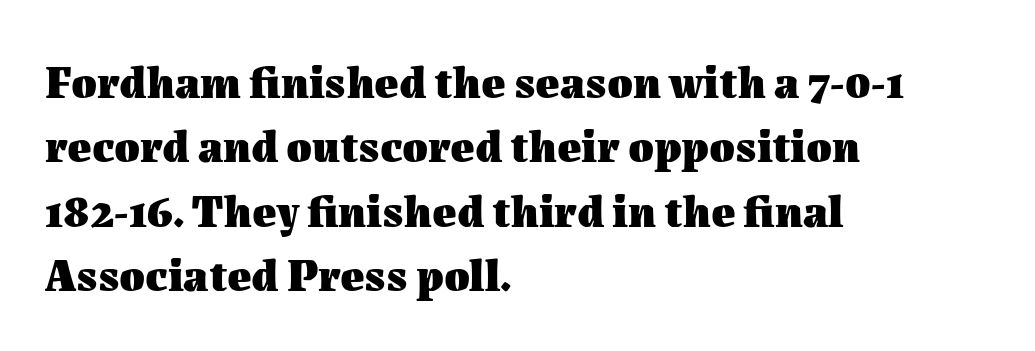
Q: Is the text bold? A: Yes.
Q: Is the text italic (slanted)? A: No, it is upright.
Q: Is the text underlined? A: No.
Q: How is the paragraph aligned? A: Left-aligned.
Q: Is the spacing between letters normal or unusually wide? A: Normal.
Q: Is the spacing between lines tight, normal or loose? A: Normal.
Q: Width (condensed, normal, or wide)? A: Normal.
Q: Stroke contrast? A: Medium.
Q: x-height? A: Medium.
Q: Monospaced? A: No.
